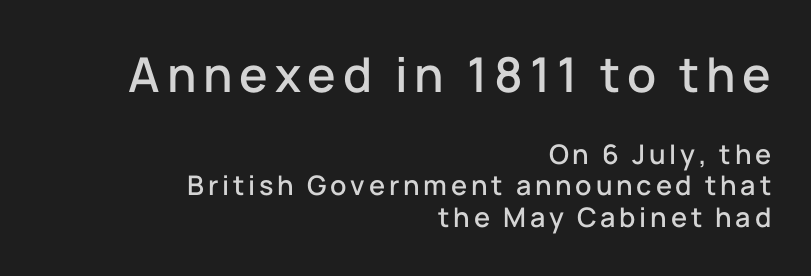
The image shows 48 px sans-serif type, upright; set right-aligned, line spacing 1.17x, not underlined; the first (top) block is 1.78x larger; low stroke contrast and a medium x-height.
